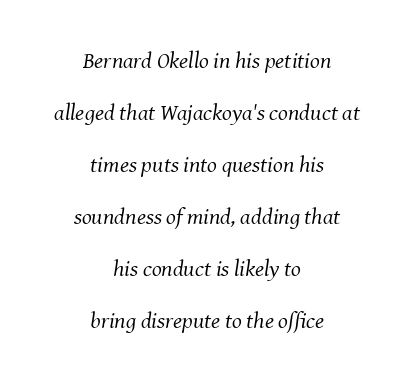
Leading: increased. There is no visible air inserted between adjacent glyphs. Italic: yes, the glyphs are oblique. Clear beneath every line of the passage. Caption: face not bold, strokes unweighted.
